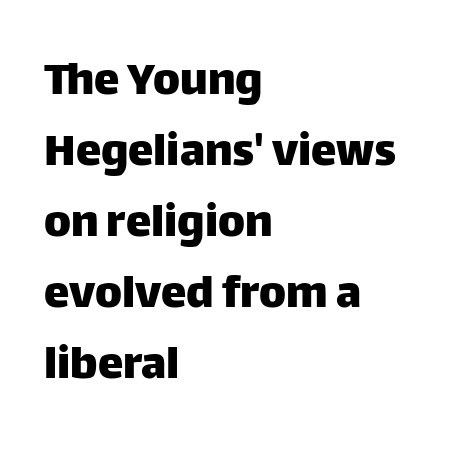
{"serif": "no", "italic": "no", "width": "normal", "stroke_contrast": "low", "x_height": "large", "monospaced": "no", "underline": "no", "align": "left", "line_spacing": "normal", "line_spacing_ratio": 1.39, "letter_spacing": "normal", "letter_spacing_em": 0.0, "glyph_px": 51}
